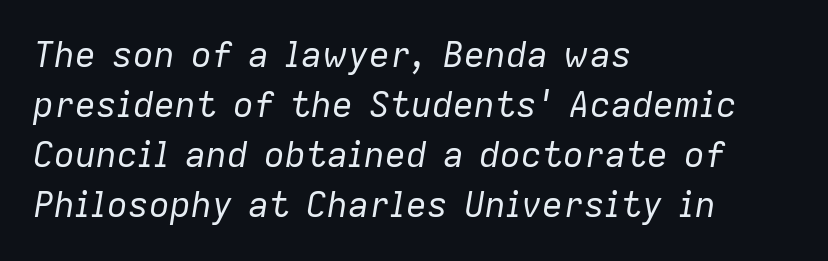
The image shows 35 px regular-weight type, italic (leaning right); set left-aligned, normal line spacing (1.43x), normal letter spacing, not underlined; low stroke contrast and a medium x-height.
